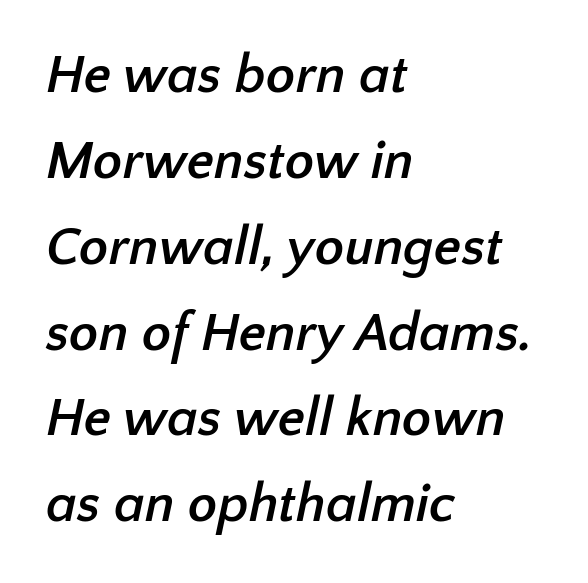
The image shows 54 px semibold sans-serif type; set left-aligned, normal line spacing (1.59x), normal letter spacing, not underlined; low stroke contrast and a medium x-height.
